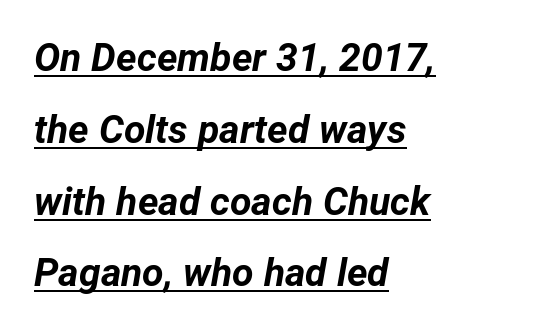
Weight: bold. Quick note: italic. Line beginnings align vertically; line endings do not. You could not count columns in this text — the font is proportionally spaced. How are the letters spaced? Ordinarily, with no added tracking. Each line of the rendering has a horizontal stroke beneath the glyphs.
